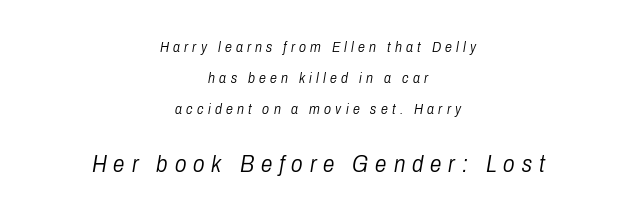
{"italic": "yes", "lean": "right", "slant_degrees": 10, "bold": "no", "underline": "no", "align": "center", "line_spacing": "loose", "line_spacing_ratio": 2.23, "letter_spacing": "wide", "letter_spacing_em": 0.3, "larger_block": "second", "size_ratio": 1.64, "glyph_px": 23}
